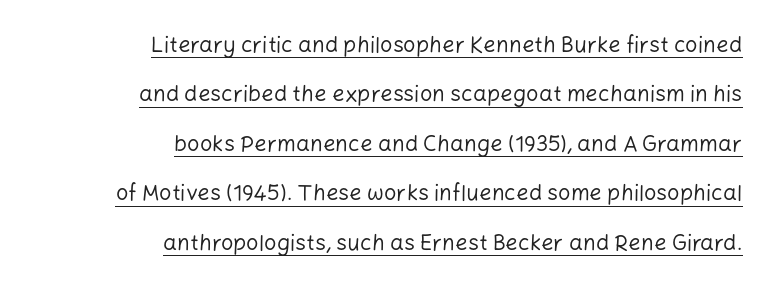
The image shows 22 px text type, upright; set right-aligned, loose line spacing (2.25x), normal letter spacing, underlined.
